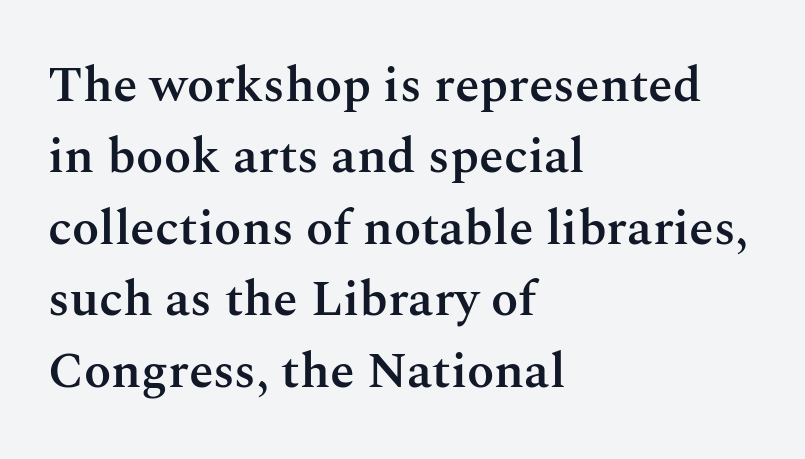
Underline: absent. Does the type have serifs? Yes, each stem ends in a small foot. All the whitespace from short lines collects on the right. Line spacing here is normal. The type sits square on the baseline with zero lean. This sample uses plain, unmodified letter spacing.
